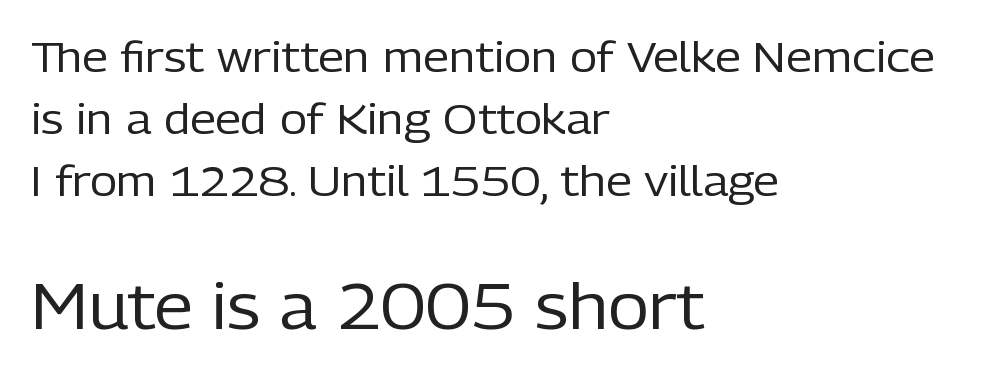
No heavy texture on the line: the type isn't bold. The block sitting lower on the canvas is the one with enlarged characters. The lettering stays uniformly vertical, giving the passage a roman look. Spacing verdict: proportional, widths tailored to each character.
